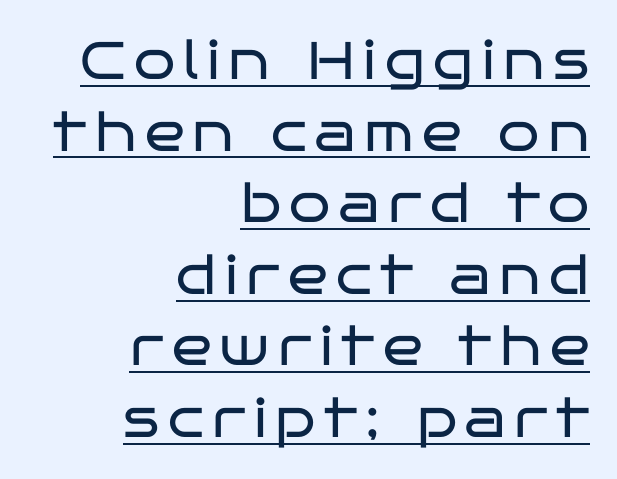
Here the designer chose a conventional face with non-uniform glyph widths. Do the letters lean? They stand straight. Leading: standard. Underlined type. Caption: face not bold, strokes unweighted. Short and long lines alike share a common ending point at right.
